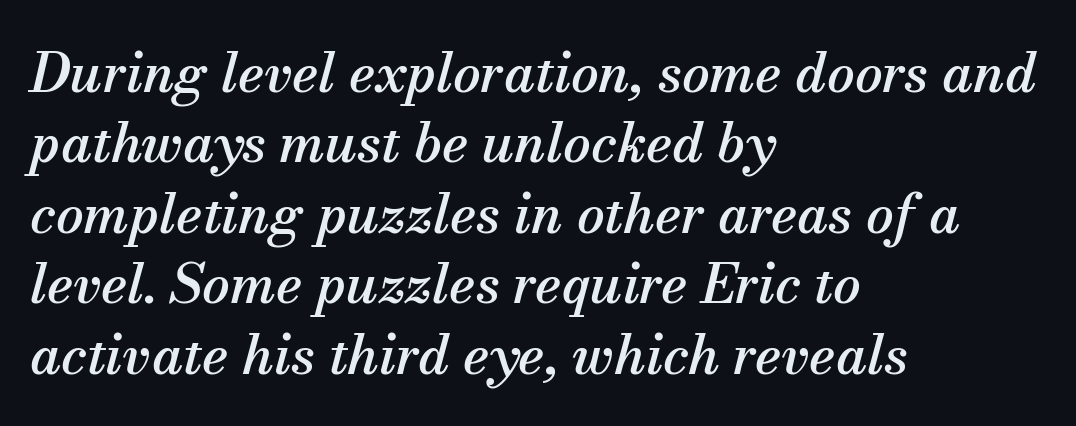
{"serif": "yes", "italic": "yes", "lean": "right", "slant_degrees": 13, "width": "normal", "stroke_contrast": "medium", "x_height": "small", "monospaced": "no", "underline": "no", "align": "left", "line_spacing": "normal", "line_spacing_ratio": 1.28, "letter_spacing": "normal", "letter_spacing_em": 0.0, "glyph_px": 55}
